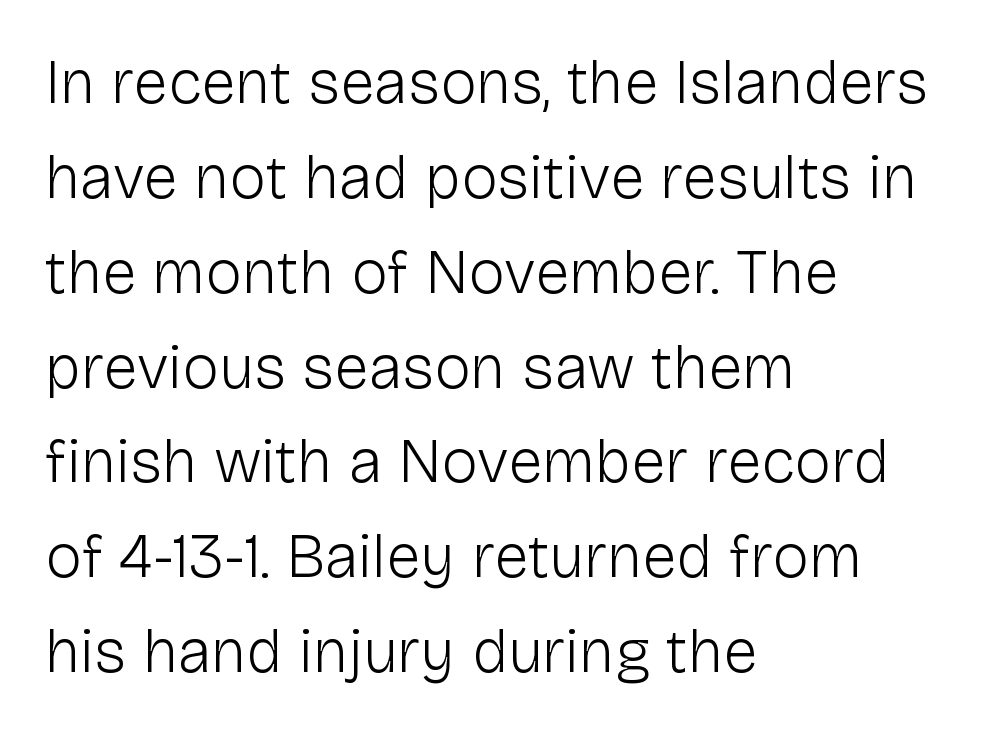
The image shows 62 px light sans-serif type, upright; set left-aligned, normal line spacing (1.53x), normal letter spacing, not underlined; low stroke contrast and a medium x-height.
